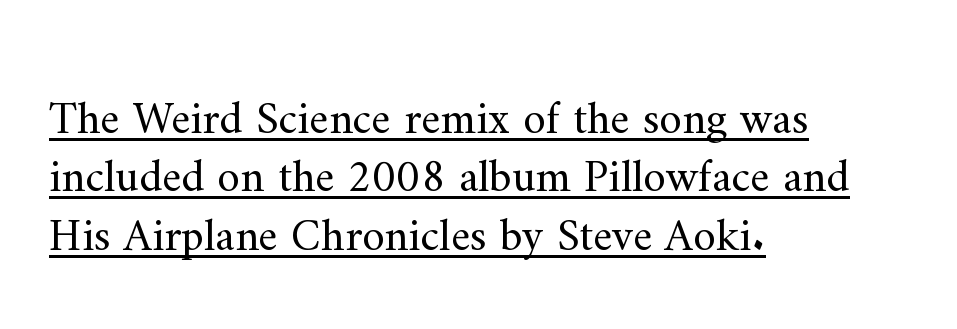
{"serif": "yes", "italic": "no", "bold": "no", "weight": "regular", "width": "normal", "stroke_contrast": "medium", "x_height": "small", "monospaced": "no", "underline": "yes", "align": "left", "line_spacing": "normal", "line_spacing_ratio": 1.27, "letter_spacing": "normal", "letter_spacing_em": 0.0, "glyph_px": 46}
